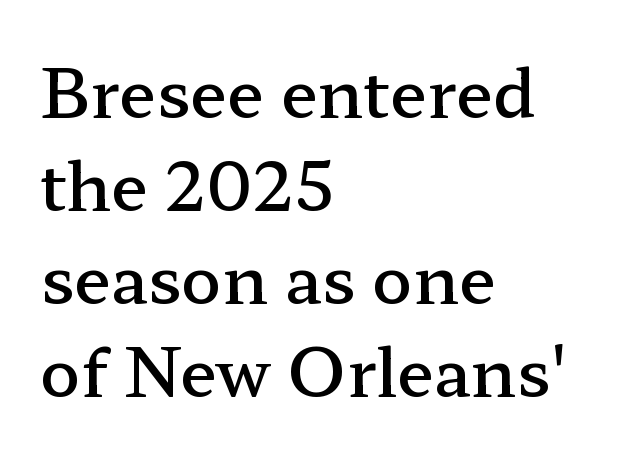
The specimen omits any rule beneath the text block's lines. These lines were composed using upright roman letters. Quick note: interline space is typical. Observe the serifs anchoring each vertical stroke in this sample.
